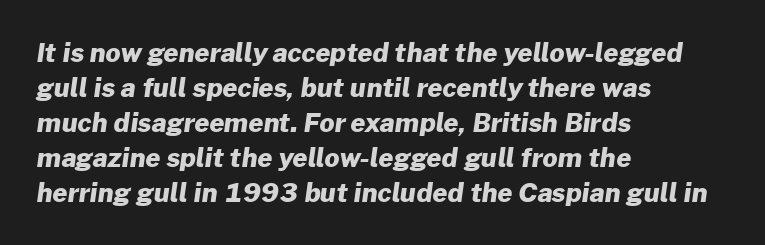
This rendering uses left alignment, leaving the right contour irregular. The passage shown stacks its lines at a standard gap. Unmarked baselines from the first word to the last. Is the letter spacing exaggerated? No — it looks like the ordinary default. As a designer I'd log this as weight 700, bold.
